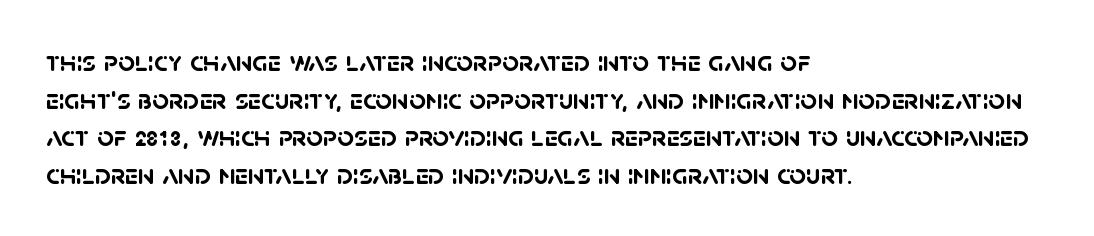
Students, note that the glyphs here touch the page at normal intervals. Layout note: lines flush left. Interline gaps are of average width in this sample. Quick note: underline off. Regarding serifs, this sample does without them. Character widths vary here, with narrow letters taking less room than wide ones.
